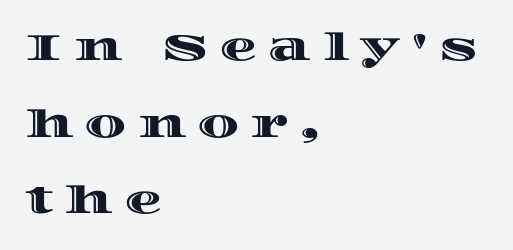
Q: Is the text italic (slanted)? A: No, it is upright.
Q: Is the text underlined? A: No.
Q: How is the paragraph aligned? A: Left-aligned.
Q: Is the spacing between letters normal or unusually wide? A: Unusually wide.
Q: Is the spacing between lines tight, normal or loose? A: Loose.
Q: Width (condensed, normal, or wide)? A: Wide.
Q: x-height? A: Large.
Q: Monospaced? A: No.
